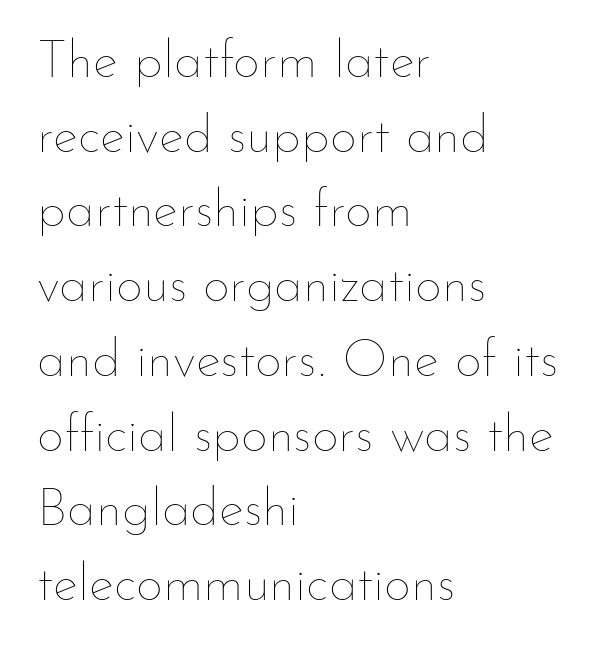
The image shows 53 px thin type, upright; set left-aligned, normal line spacing (1.41x), normal letter spacing, not underlined; low stroke contrast and a small x-height.
